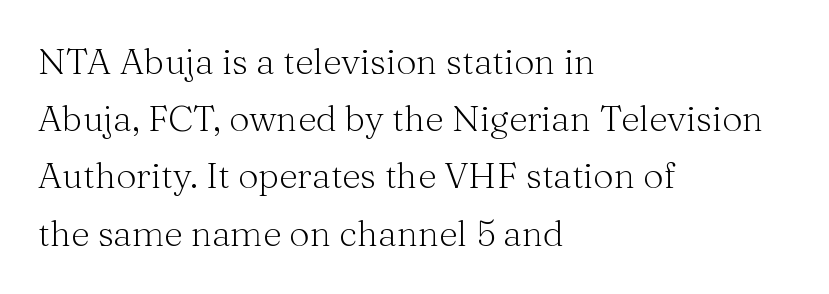
Q: Is the text bold? A: No.
Q: Is the text italic (slanted)? A: No, it is upright.
Q: Is the typeface a serif or a sans-serif typeface? A: Serif.
Q: Is the text underlined? A: No.
Q: How is the paragraph aligned? A: Left-aligned.
Q: Is the spacing between letters normal or unusually wide? A: Normal.
Q: Is the spacing between lines tight, normal or loose? A: Normal.
Q: Width (condensed, normal, or wide)? A: Normal.
Q: Stroke contrast? A: Medium.
Q: x-height? A: Medium.
Q: Monospaced? A: No.
